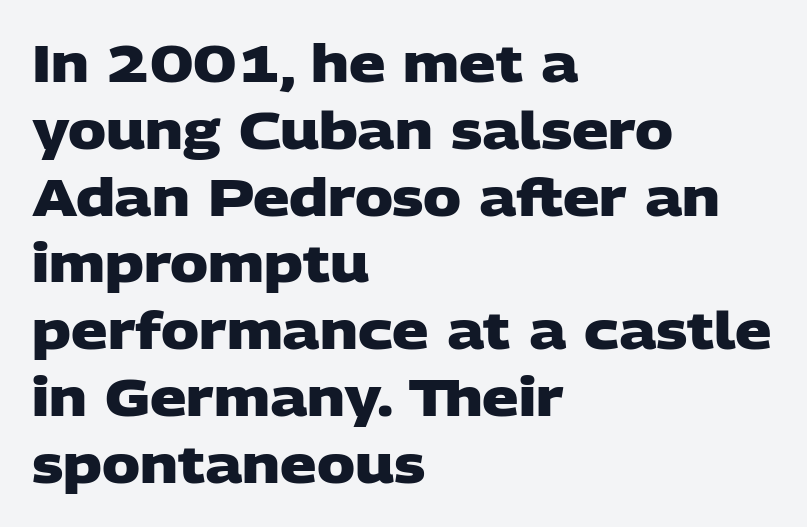
Q: Is the text bold? A: Yes.
Q: Is the typeface a serif or a sans-serif typeface? A: Sans-serif.
Q: Is the text underlined? A: No.
Q: How is the paragraph aligned? A: Left-aligned.
Q: Is the spacing between letters normal or unusually wide? A: Normal.
Q: Is the spacing between lines tight, normal or loose? A: Normal.
Q: Width (condensed, normal, or wide)? A: Wide.
Q: Stroke contrast? A: Low.
Q: x-height? A: Large.
Q: Monospaced? A: No.
